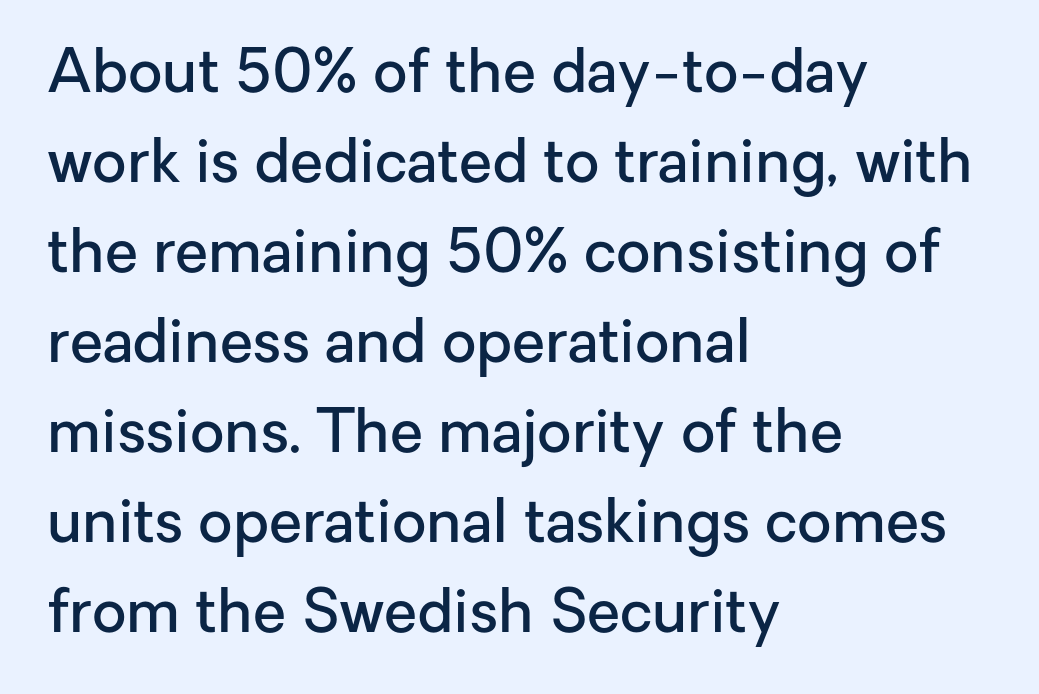
Q: Is the text bold? A: Semi-bold.
Q: Is the text italic (slanted)? A: No, it is upright.
Q: Is the typeface a serif or a sans-serif typeface? A: Sans-serif.
Q: Is the text underlined? A: No.
Q: How is the paragraph aligned? A: Left-aligned.
Q: Is the spacing between letters normal or unusually wide? A: Normal.
Q: Is the spacing between lines tight, normal or loose? A: Normal.
Q: Width (condensed, normal, or wide)? A: Normal.
Q: Stroke contrast? A: Low.
Q: x-height? A: Medium.
Q: Monospaced? A: No.
